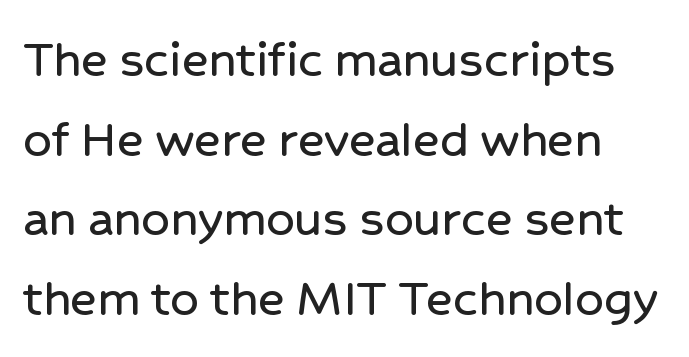
Q: Is the text italic (slanted)? A: No, it is upright.
Q: Is the typeface a serif or a sans-serif typeface? A: Sans-serif.
Q: Is the text underlined? A: No.
Q: Is the spacing between letters normal or unusually wide? A: Normal.
Q: Is the spacing between lines tight, normal or loose? A: Normal.
Q: Width (condensed, normal, or wide)? A: Normal.
Q: Stroke contrast? A: Low.
Q: x-height? A: Medium.
Q: Monospaced? A: No.
